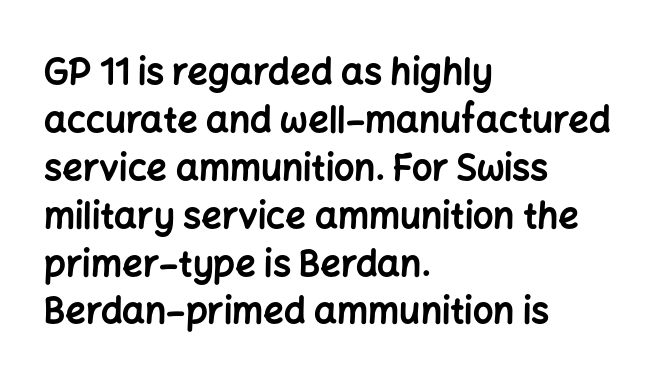
The image shows 36 px bold sans-serif type, upright; set left-aligned, normal line spacing (1.33x), normal letter spacing, not underlined; low stroke contrast and a medium x-height.
